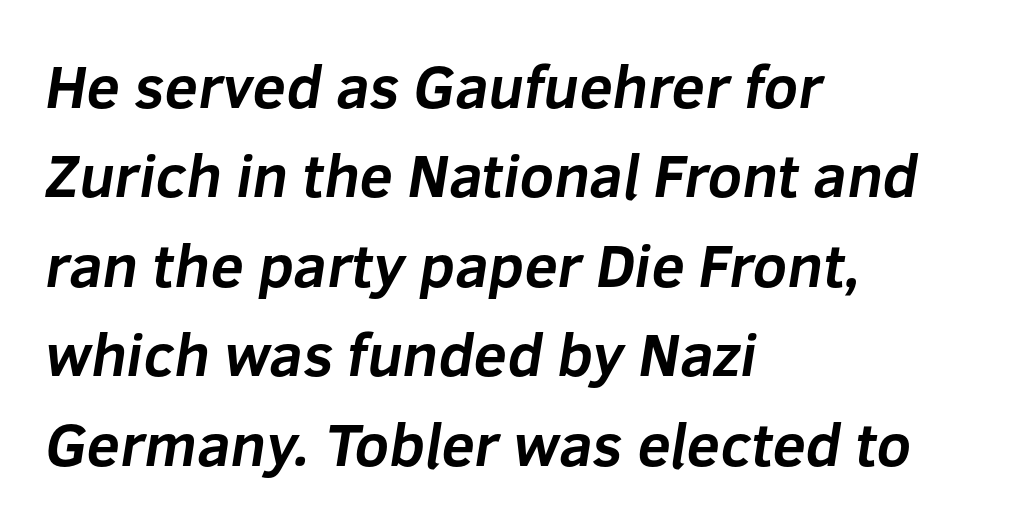
Summary of vertical rhythm: regular, with standard interline spacing. Varying glyph widths throughout — classic text-font behaviour. Does the weight exceed regular? Yes, all the way to bold. The passage shown has conventional tracking throughout. A clean baseline with only descenders dipping below it. The ragged edge is on the right, which tells us the setting is flush left.
